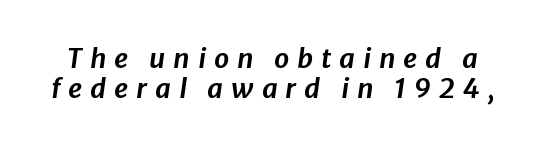
Vertically, the passage feels compressed, each row crowding the next. Does extra space separate the letters? Yes, quite a lot of it. A typesetter would mark this as italic. The glyphs are unaccompanied by any horizontal stroke below them.
